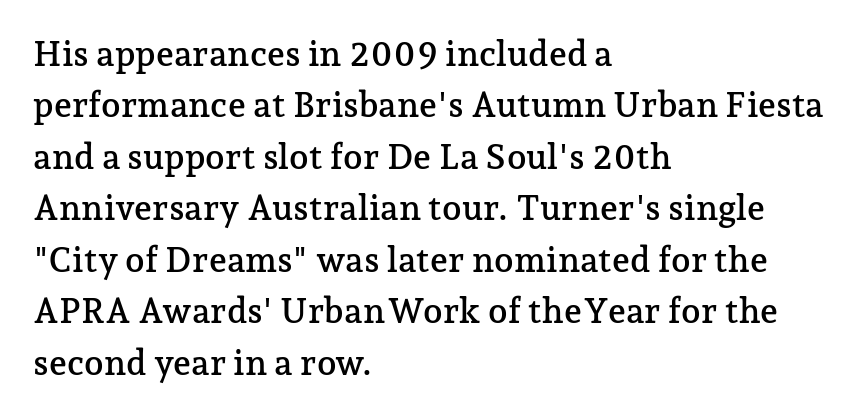
{"serif": "yes", "italic": "no", "width": "normal", "stroke_contrast": "low", "x_height": "medium", "monospaced": "no", "underline": "no", "align": "left", "line_spacing": "normal", "line_spacing_ratio": 1.47, "letter_spacing": "normal", "letter_spacing_em": 0.0, "glyph_px": 35}
